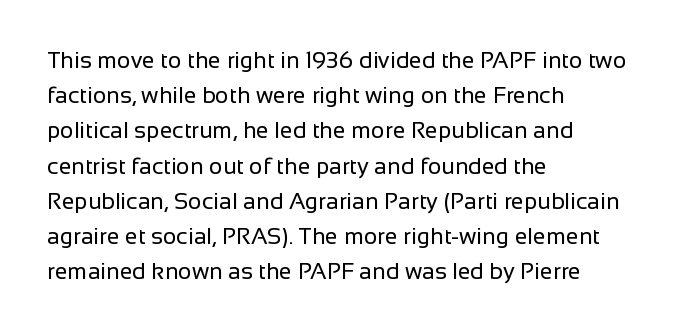
The image shows 23 px text type, upright; set left-aligned, normal line spacing (1.53x), normal letter spacing, not underlined.
